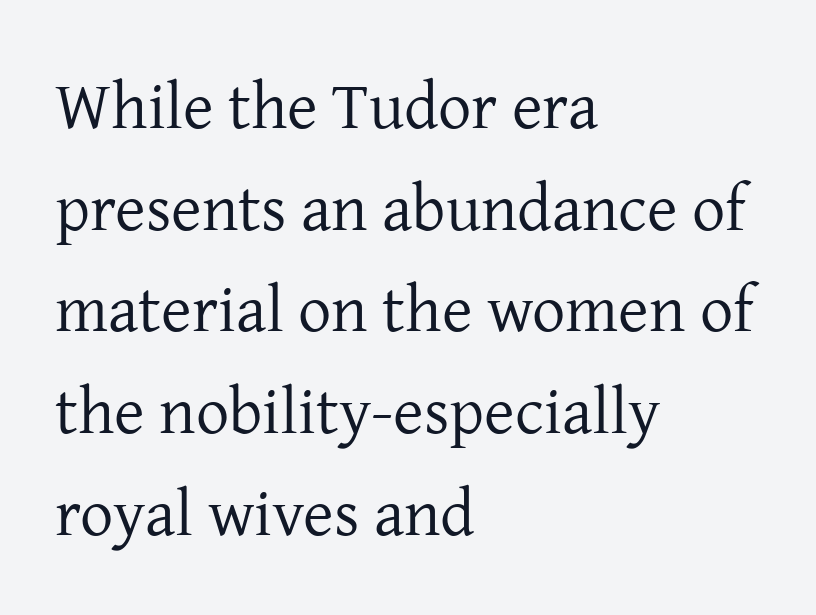
Spacing verdict: proportional, widths tailored to each character. This is serif lettering, the kind often seen in printed books. Rendered with straight, roman letterforms. Look at the tracking — it's just the regular setting, nothing added. The specimen omits any rule beneath the text block's lines.
